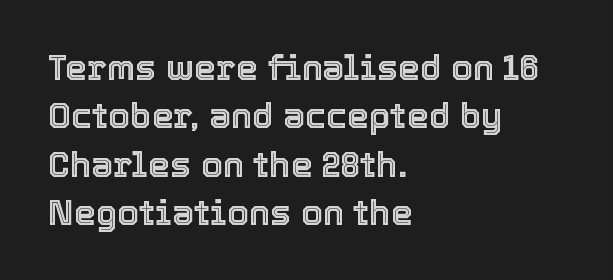
Q: Is the text italic (slanted)? A: No, it is upright.
Q: Is the text underlined? A: No.
Q: How is the paragraph aligned? A: Left-aligned.
Q: Is the spacing between letters normal or unusually wide? A: Normal.
Q: Is the spacing between lines tight, normal or loose? A: Normal.
Q: Width (condensed, normal, or wide)? A: Normal.
Q: x-height? A: Medium.
Q: Monospaced? A: No.
